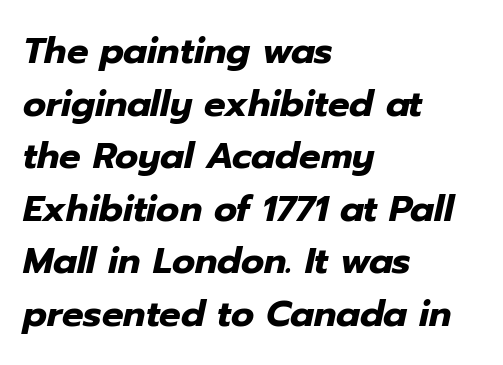
Beneath every word, the page is bare. The strokes are fattened all the way to bold. The rendering applies a slant to the glyphs. Varying glyph widths throughout — classic text-font behaviour.
